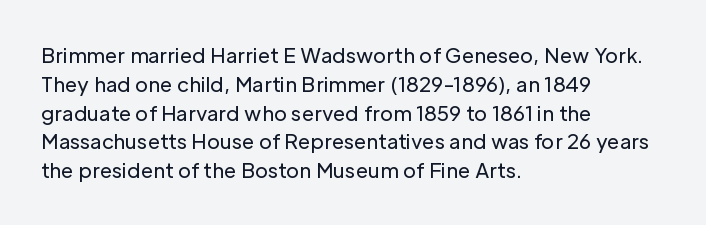
Q: Is the text bold? A: No.
Q: Is the text italic (slanted)? A: No, it is upright.
Q: Is the text underlined? A: No.
Q: How is the paragraph aligned? A: Left-aligned.
Q: Is the spacing between letters normal or unusually wide? A: Normal.
Q: Is the spacing between lines tight, normal or loose? A: Normal.
